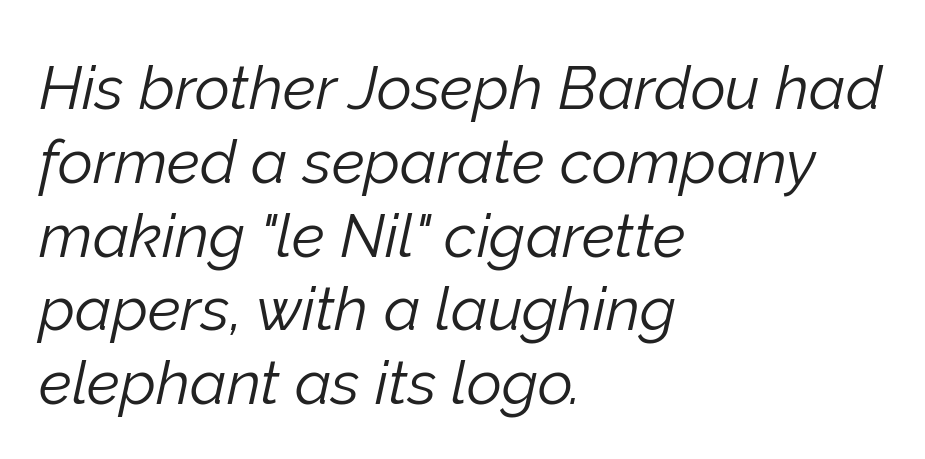
Q: Is the text bold? A: No.
Q: Is the text italic (slanted)? A: Yes, it leans right by about 12 degrees.
Q: Is the text underlined? A: No.
Q: How is the paragraph aligned? A: Left-aligned.
Q: Is the spacing between letters normal or unusually wide? A: Normal.
Q: Width (condensed, normal, or wide)? A: Normal.
Q: Stroke contrast? A: Low.
Q: x-height? A: Medium.
Q: Monospaced? A: No.
